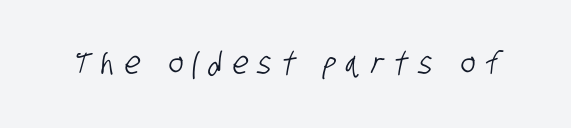
The image shows 31 px condensed sans-serif type; set unusually wide letter spacing (+0.33 em), not underlined; low stroke contrast and a large x-height.
